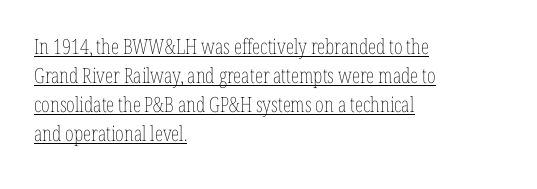
Q: Is the text bold? A: No.
Q: Is the text italic (slanted)? A: No, it is upright.
Q: Is the text underlined? A: Yes.
Q: How is the paragraph aligned? A: Left-aligned.
Q: Is the spacing between letters normal or unusually wide? A: Normal.
Q: Is the spacing between lines tight, normal or loose? A: Normal.
